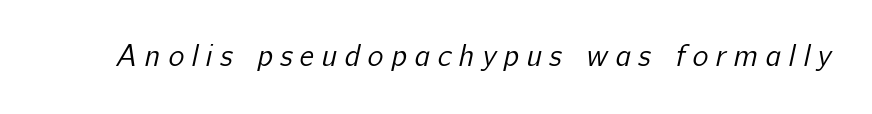
The image shows 30 px regular-weight sans-serif type; set unusually wide letter spacing (+0.25 em), not underlined; low stroke contrast and a medium x-height.
